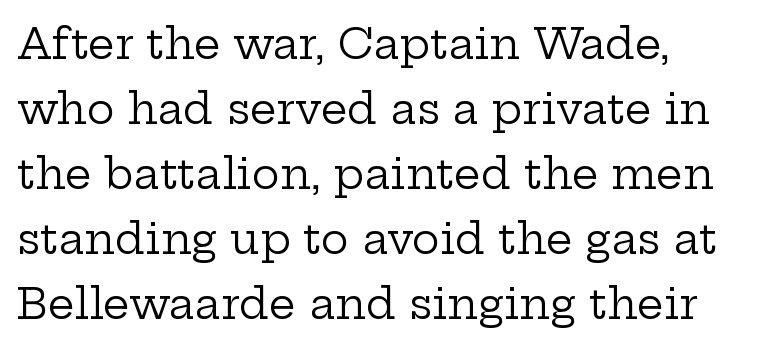
Q: Is the text bold? A: No.
Q: Is the text italic (slanted)? A: No, it is upright.
Q: Is the typeface a serif or a sans-serif typeface? A: Serif.
Q: Is the text underlined? A: No.
Q: How is the paragraph aligned? A: Left-aligned.
Q: Is the spacing between letters normal or unusually wide? A: Normal.
Q: Is the spacing between lines tight, normal or loose? A: Normal.
Q: Width (condensed, normal, or wide)? A: Wide.
Q: Stroke contrast? A: Low.
Q: x-height? A: Medium.
Q: Monospaced? A: No.
